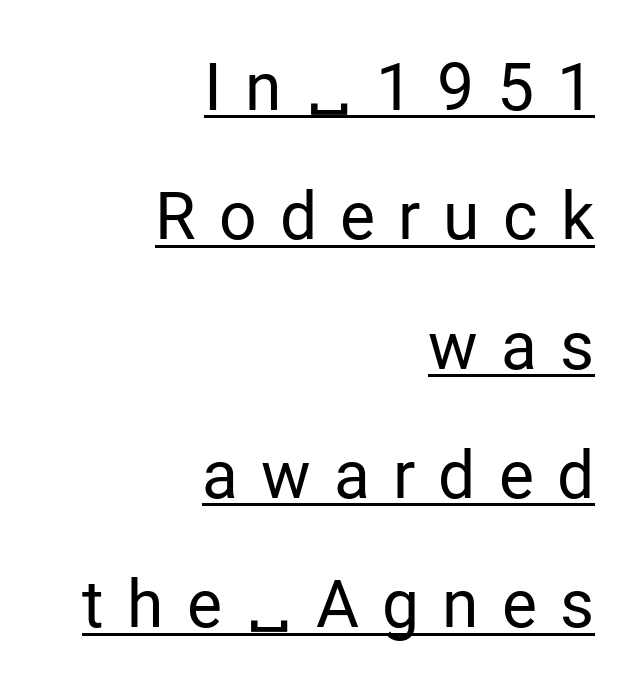
{"serif": "no", "italic": "no", "bold": "no", "weight": "regular", "width": "normal", "stroke_contrast": "low", "x_height": "medium", "monospaced": "no", "underline": "yes", "align": "right", "line_spacing": "loose", "line_spacing_ratio": 1.96, "letter_spacing": "wide", "letter_spacing_em": 0.35, "glyph_px": 66}
